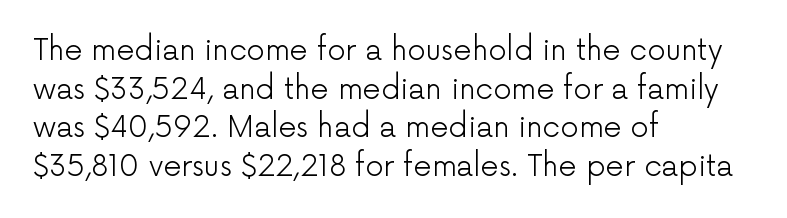
{"serif": "no", "italic": "no", "bold": "no", "weight": "light", "width": "normal", "stroke_contrast": "low", "x_height": "medium", "monospaced": "no", "underline": "no", "align": "left", "line_spacing": "normal", "line_spacing_ratio": 1.33, "letter_spacing": "normal", "letter_spacing_em": 0.0, "glyph_px": 29}
